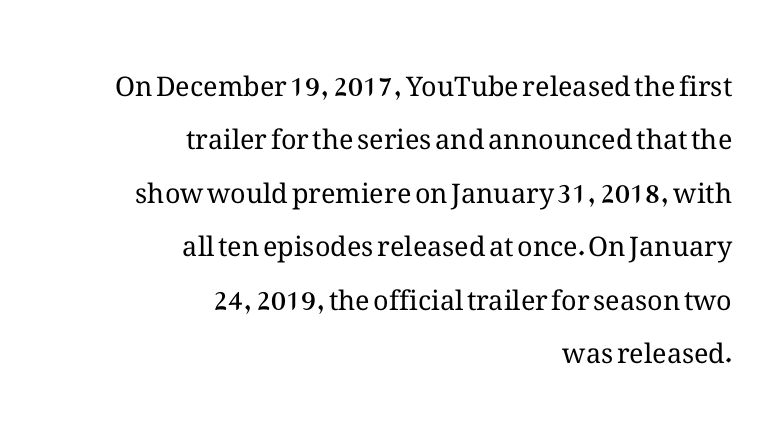
Q: Is the text bold? A: No.
Q: Is the text italic (slanted)? A: No, it is upright.
Q: Is the text underlined? A: No.
Q: How is the paragraph aligned? A: Right-aligned.
Q: Is the spacing between letters normal or unusually wide? A: Normal.
Q: Is the spacing between lines tight, normal or loose? A: Loose.
